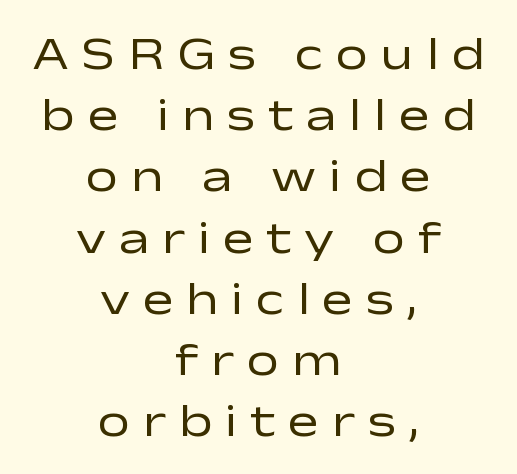
{"serif": "no", "italic": "no", "bold": "no", "weight": "regular", "width": "wide", "stroke_contrast": "low", "x_height": "medium", "monospaced": "no", "underline": "no", "align": "center", "line_spacing": "normal", "line_spacing_ratio": 1.33, "letter_spacing": "wide", "letter_spacing_em": 0.28, "glyph_px": 46}
